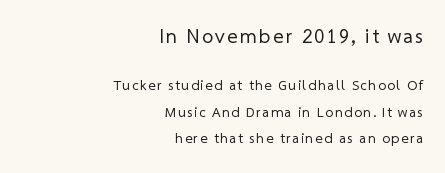
Q: Is the text bold? A: No.
Q: Is the text underlined? A: No.
Q: How is the paragraph aligned? A: Right-aligned.
Q: Which block of text is set in a larger size, the first (top) or the second (bottom)? A: The first (top) one.
